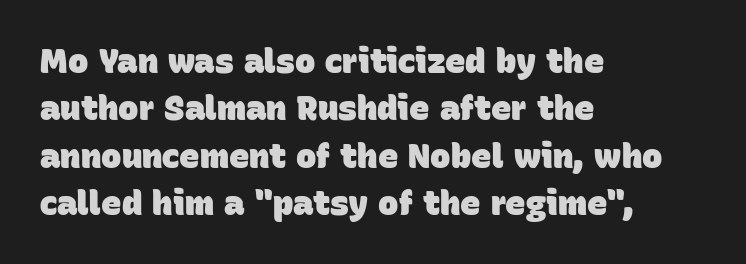
Q: Is the text bold? A: Yes.
Q: Is the typeface a serif or a sans-serif typeface? A: Sans-serif.
Q: Is the text underlined? A: No.
Q: How is the paragraph aligned? A: Left-aligned.
Q: Is the spacing between letters normal or unusually wide? A: Normal.
Q: Is the spacing between lines tight, normal or loose? A: Normal.
Q: Width (condensed, normal, or wide)? A: Normal.
Q: Stroke contrast? A: Low.
Q: x-height? A: Large.
Q: Monospaced? A: No.
